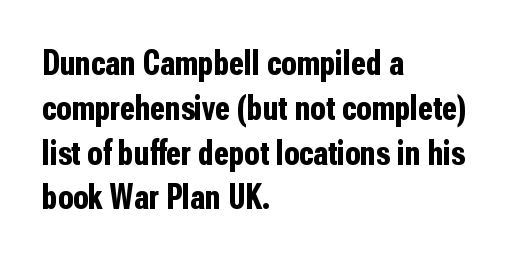
Are there feet on the stems? There aren't — it's a sans. One glance says typical: line gaps are just what's usual. The rendering keeps characters at their native spacing. These lines were composed using upright roman letters. Honestly, there is no underline to notice here at all. Horizontal alignment here is leftward, the default for most running prose.
